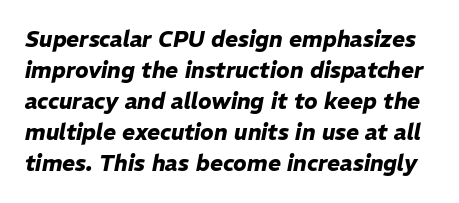
The leading is moderate, giving the passage an even texture. Check the space under the baseline: it is left empty. Heavy-handed strokes throughout: this text is bold. The passage shown has conventional tracking throughout. The specimen reads as italic at a glance.
